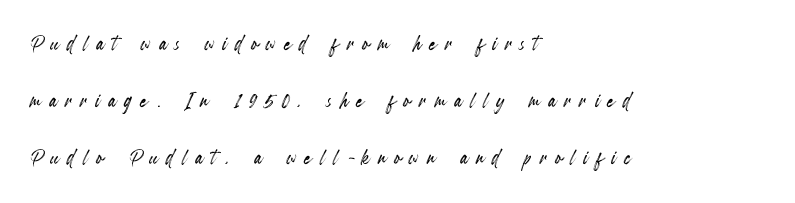
The image shows 27 px text type; set left-aligned, loose line spacing (2.12x), unusually wide letter spacing (+0.31 em), not underlined.
